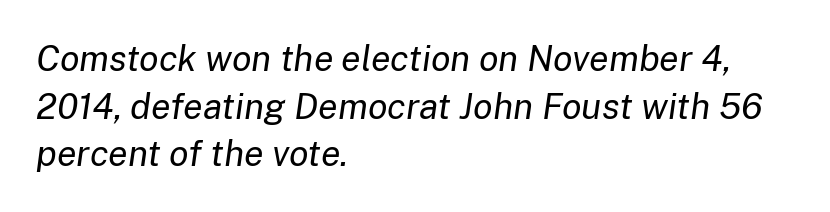
The image shows 36 px regular-weight type, italic (leaning right); set left-aligned, normal line spacing (1.32x), normal letter spacing, not underlined; low stroke contrast and a medium x-height.
